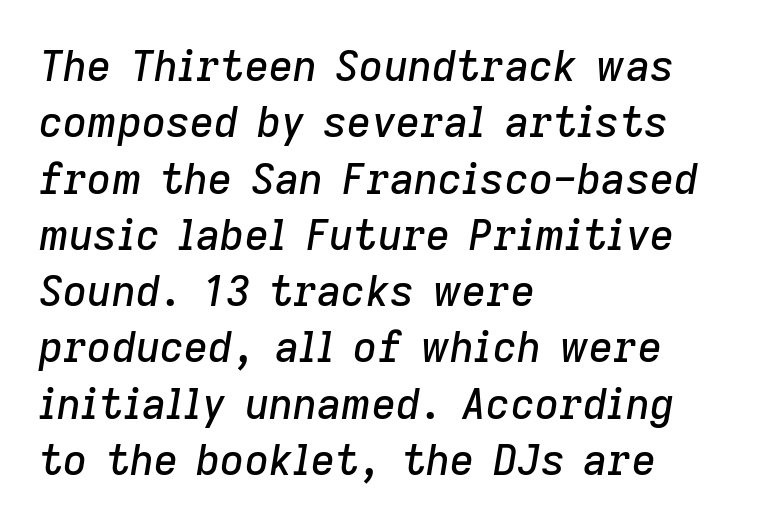
The space beneath each line is pristine and unruled. If you measured baseline to baseline, you'd find a middling distance. A typesetter would call this zero additional tracking. A typesetter would mark this as italic. You could not count columns in this text — the font is proportionally spaced. Line starts are locked; line ends wander.
